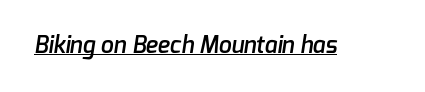
Q: Is the text bold? A: Semi-bold.
Q: Is the text underlined? A: Yes.
Q: Is the spacing between letters normal or unusually wide? A: Normal.
